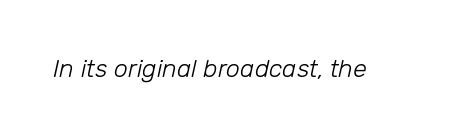
Q: Is the text bold? A: No.
Q: Is the text italic (slanted)? A: Yes, it leans right by about 12 degrees.
Q: Is the text underlined? A: No.
Q: Is the spacing between letters normal or unusually wide? A: Normal.
